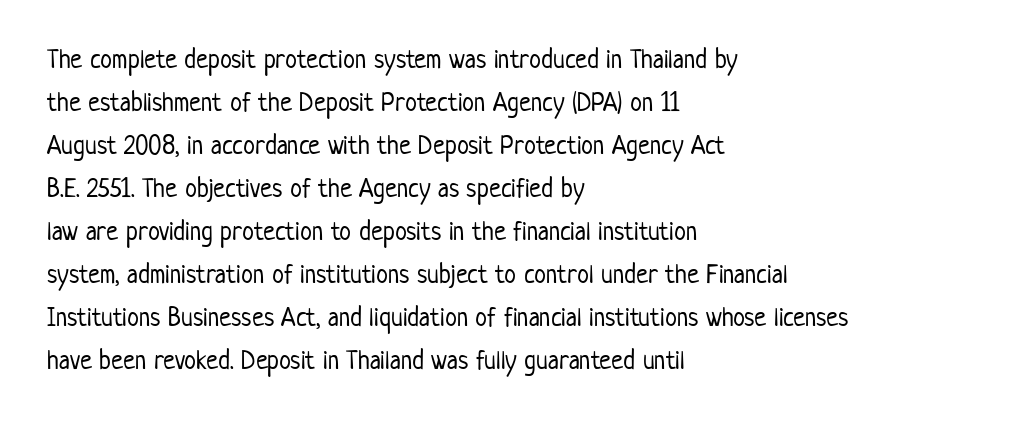
{"italic": "no", "bold": "no", "underline": "no", "align": "left", "line_spacing": "normal", "line_spacing_ratio": 1.59, "letter_spacing": "normal", "letter_spacing_em": 0.0, "glyph_px": 27}
